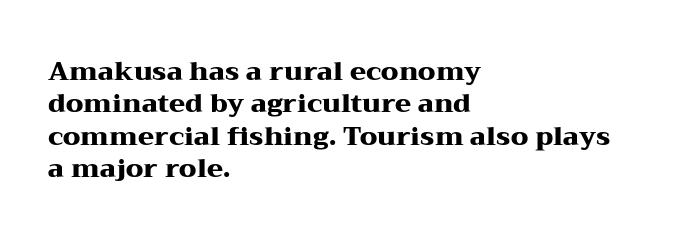
Q: Is the text bold? A: Yes.
Q: Is the text italic (slanted)? A: No, it is upright.
Q: Is the text underlined? A: No.
Q: How is the paragraph aligned? A: Left-aligned.
Q: Is the spacing between letters normal or unusually wide? A: Normal.
Q: Is the spacing between lines tight, normal or loose? A: Normal.
